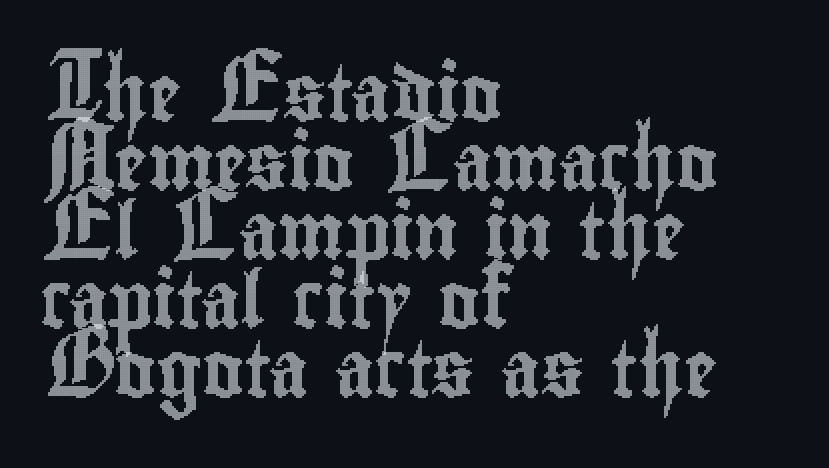
Q: Is the text italic (slanted)? A: No, it is upright.
Q: Is the text underlined? A: No.
Q: How is the paragraph aligned? A: Left-aligned.
Q: Is the spacing between letters normal or unusually wide? A: Normal.
Q: Width (condensed, normal, or wide)? A: Condensed.
Q: x-height? A: Small.
Q: Monospaced? A: No.
